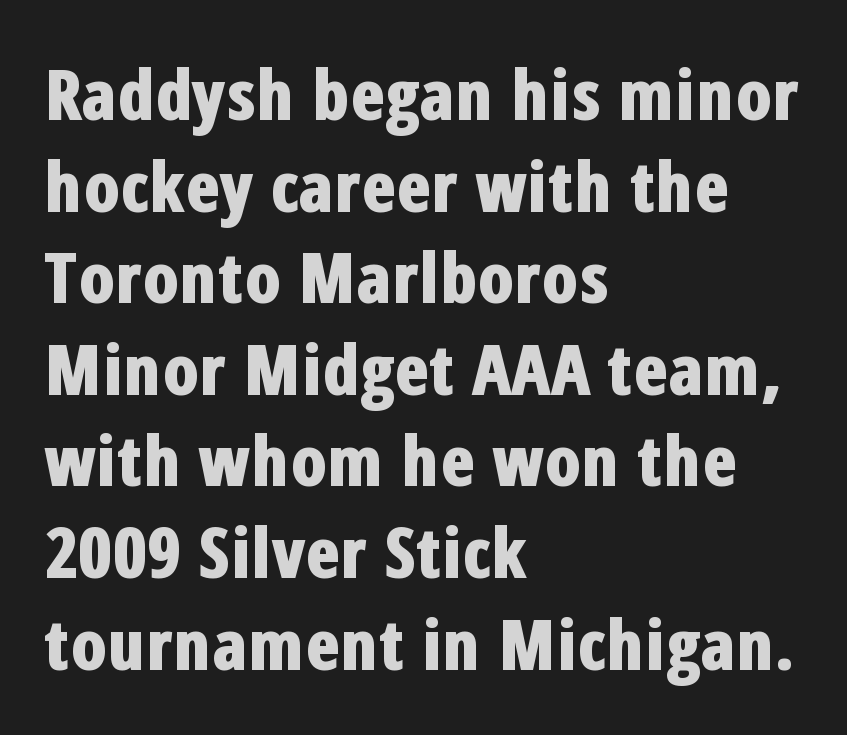
The image shows 71 px bold, condensed sans-serif type, upright; set left-aligned, normal line spacing (1.29x), normal letter spacing, not underlined; low stroke contrast and a medium x-height.
